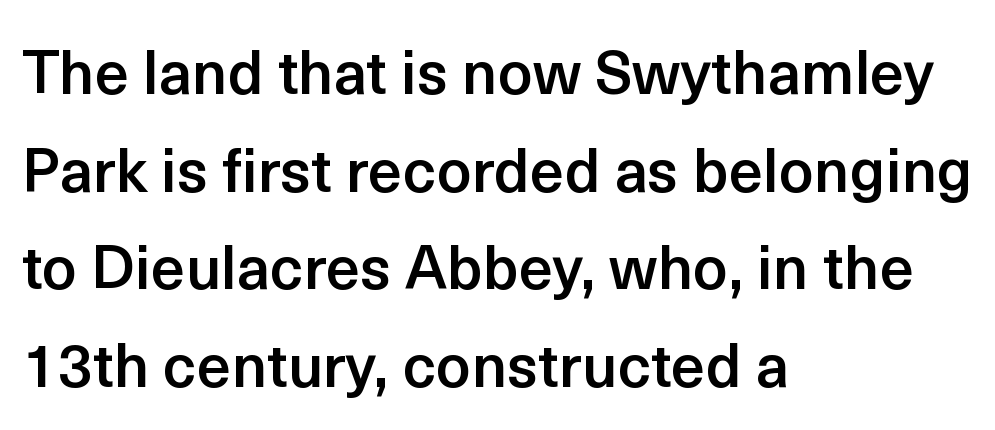
Q: Is the text bold? A: Semi-bold.
Q: Is the text italic (slanted)? A: No, it is upright.
Q: Is the typeface a serif or a sans-serif typeface? A: Sans-serif.
Q: Is the text underlined? A: No.
Q: How is the paragraph aligned? A: Left-aligned.
Q: Is the spacing between letters normal or unusually wide? A: Normal.
Q: Is the spacing between lines tight, normal or loose? A: Normal.
Q: Width (condensed, normal, or wide)? A: Normal.
Q: x-height? A: Medium.
Q: Monospaced? A: No.
